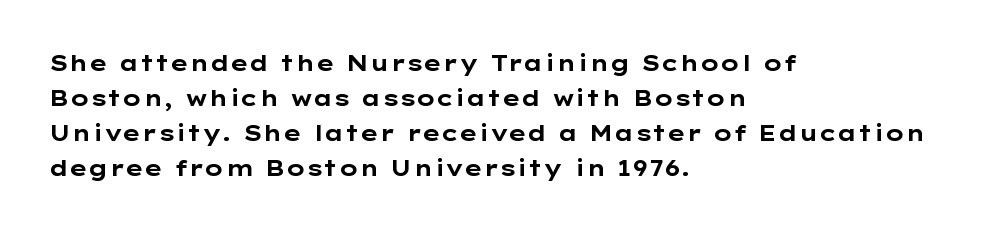
{"italic": "no", "bold": "yes", "underline": "no", "align": "left", "line_spacing": "normal", "line_spacing_ratio": 1.59, "letter_spacing": "normal", "letter_spacing_em": 0.0, "glyph_px": 22}
